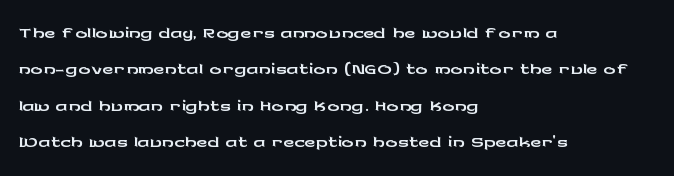
The image shows 30 px wide sans-serif type, upright; set left-aligned, line spacing 1.21x, normal letter spacing, not underlined; low stroke contrast and a medium x-height.
